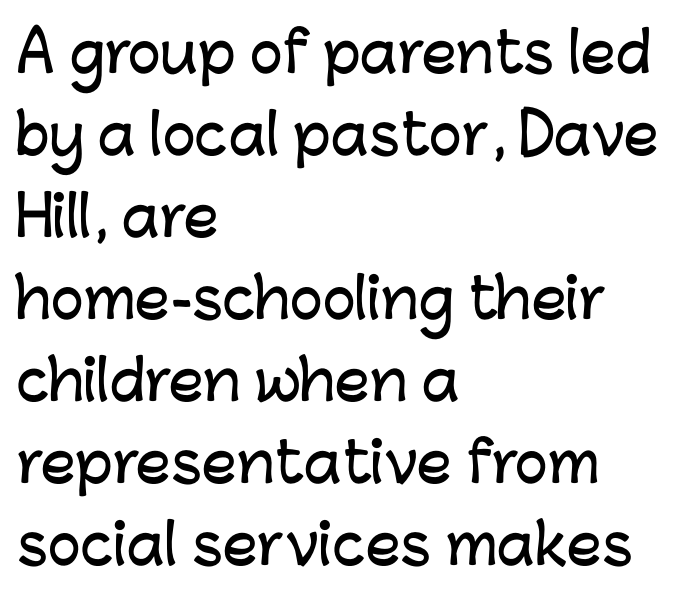
The image shows 55 px sans-serif type, upright; set left-aligned, normal line spacing (1.49x), normal letter spacing, not underlined; low stroke contrast and a medium x-height.
